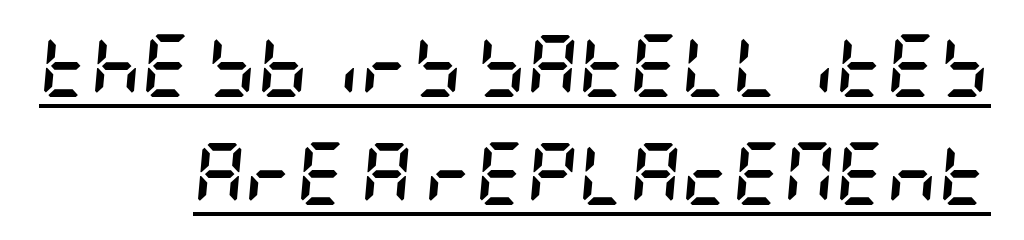
The image shows 63 px semibold, condensed type, italic (leaning right); set right-aligned, line spacing 1.72x, normal letter spacing, underlined; low stroke contrast and a large x-height.
